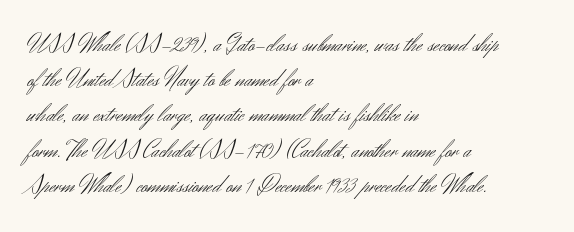
{"bold": "no", "underline": "no", "align": "left", "line_spacing": "normal", "line_spacing_ratio": 1.41, "letter_spacing": "normal", "letter_spacing_em": 0.0, "glyph_px": 25}
